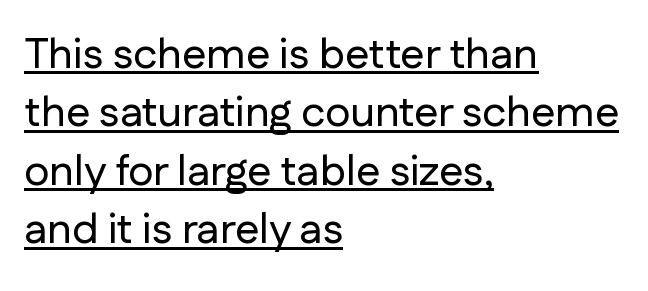
Quick note: interline space is typical. The ragged edge is on the right, which tells us the setting is flush left. Character widths vary here, with narrow letters taking less room than wide ones. Every character sits straight up, as roman type does. The glyphs are accompanied by a horizontal stroke just below them.
